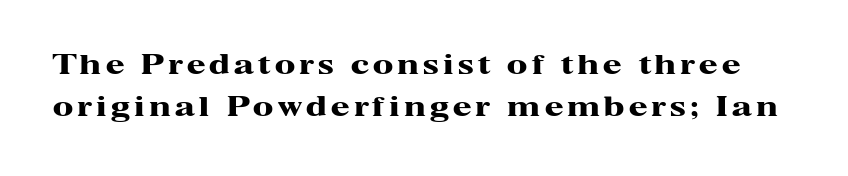
The image shows 27 px bold type, upright; set normal line spacing (1.54x), not underlined.
